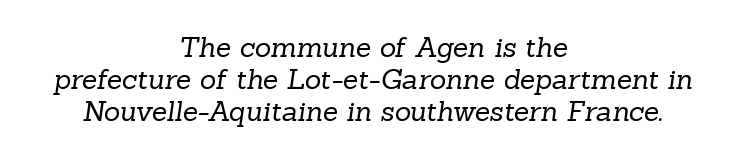
{"serif": "yes", "bold": "no", "weight": "regular", "width": "normal", "stroke_contrast": "low", "x_height": "medium", "monospaced": "no", "underline": "no", "align": "center", "line_spacing": "tight", "line_spacing_ratio": 1.15, "letter_spacing": "normal", "letter_spacing_em": 0.0, "glyph_px": 28}
